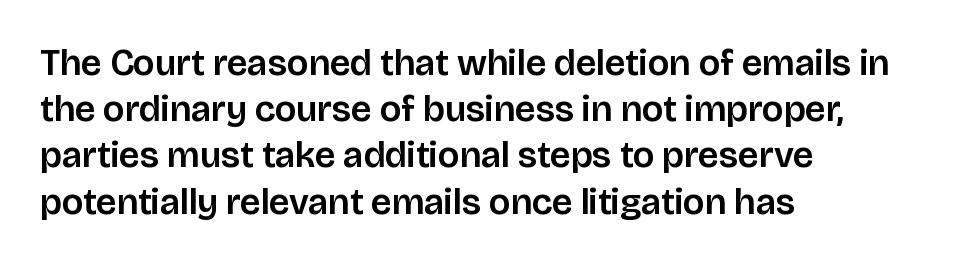
The image shows 37 px sans-serif type, upright; set left-aligned, normal line spacing (1.25x), normal letter spacing, not underlined; low stroke contrast and a large x-height.
